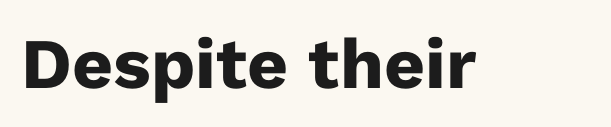
{"serif": "no", "italic": "no", "bold": "yes", "weight": "heavy", "width": "normal", "stroke_contrast": "low", "x_height": "medium", "monospaced": "no", "underline": "no", "letter_spacing": "normal", "letter_spacing_em": 0.0, "glyph_px": 71}
